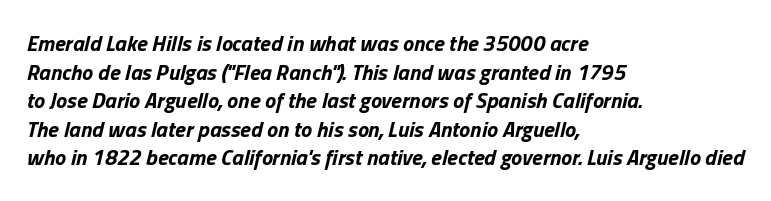
{"italic": "yes", "lean": "right", "slant_degrees": 13, "bold": "yes", "underline": "no", "align": "left", "line_spacing": "normal", "line_spacing_ratio": 1.3, "letter_spacing": "normal", "letter_spacing_em": 0.0, "glyph_px": 22}
